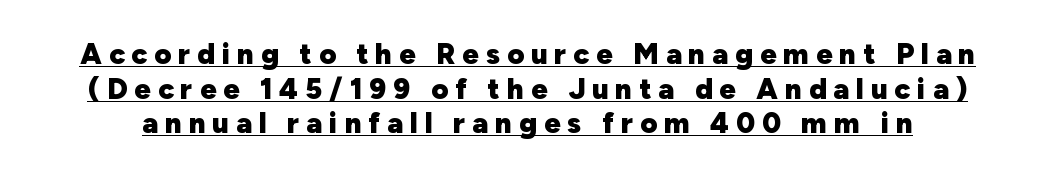
The image shows 29 px heavy sans-serif type, upright; set line spacing 1.19x, unusually wide letter spacing (+0.24 em), underlined; low stroke contrast and a medium x-height.
